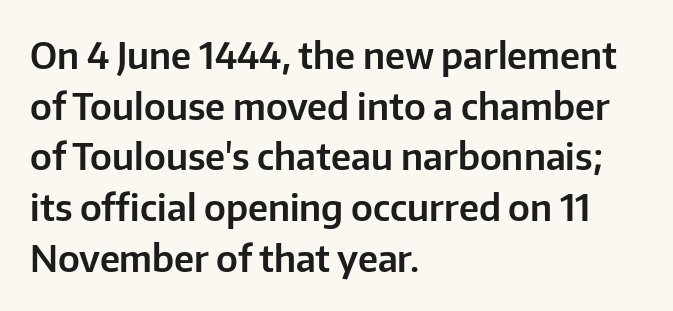
The image shows 37 px sans-serif type, upright; set left-aligned, normal line spacing (1.37x), normal letter spacing, not underlined; low stroke contrast and a medium x-height.
